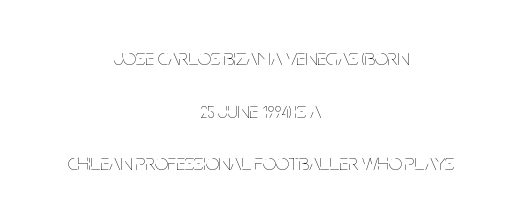
A bare baseline throughout the passage. Weight: in the light-to-regular range. Horizontal alignment here is central, giving a formal, balanced look. Posture: upright roman.
